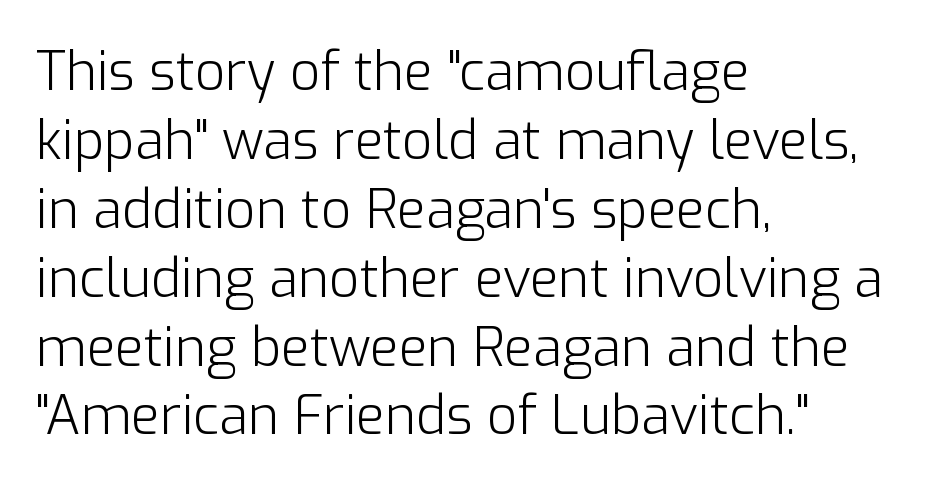
The typesetting does not lean heavy: it is not bold. Tall strokes in this sample are plumb rather than angled. Vertically, the passage feels balanced, rows spaced as you'd expect. The designer went with a sans here, leaving each stem footless. Nothing unusual about the tracking: characters are spaced as the font intends. The letters advance in unequal steps, a hallmark of proportional type.
